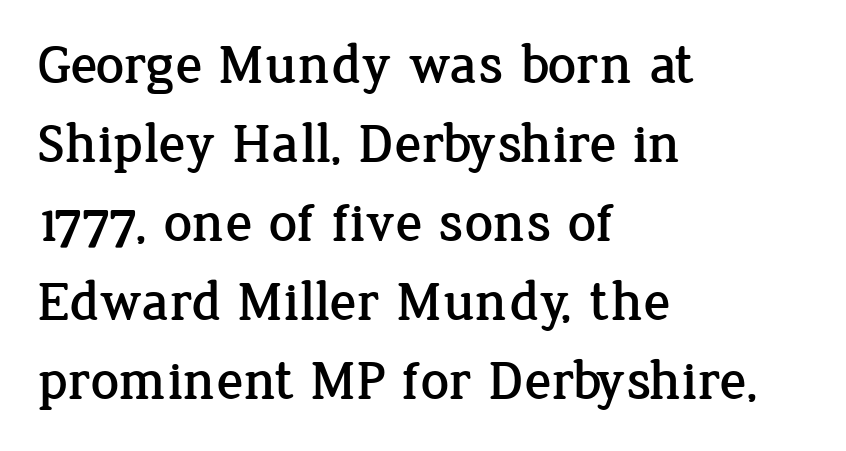
{"serif": "yes", "italic": "no", "width": "normal", "stroke_contrast": "low", "x_height": "medium", "monospaced": "no", "underline": "no", "align": "left", "line_spacing": "normal", "line_spacing_ratio": 1.41, "letter_spacing": "normal", "letter_spacing_em": 0.0, "glyph_px": 56}
